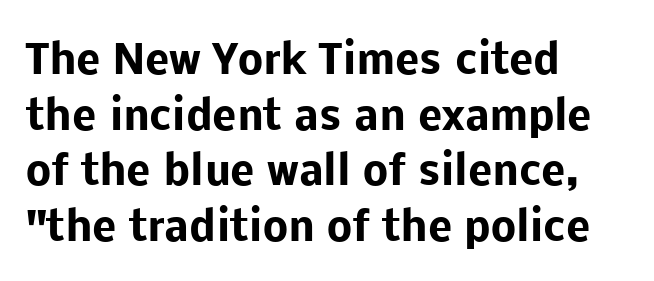
Q: Is the text bold? A: Yes.
Q: Is the text italic (slanted)? A: No, it is upright.
Q: Is the typeface a serif or a sans-serif typeface? A: Sans-serif.
Q: Is the text underlined? A: No.
Q: How is the paragraph aligned? A: Left-aligned.
Q: Is the spacing between letters normal or unusually wide? A: Normal.
Q: Is the spacing between lines tight, normal or loose? A: Normal.
Q: Width (condensed, normal, or wide)? A: Normal.
Q: Stroke contrast? A: Low.
Q: x-height? A: Medium.
Q: Monospaced? A: No.
